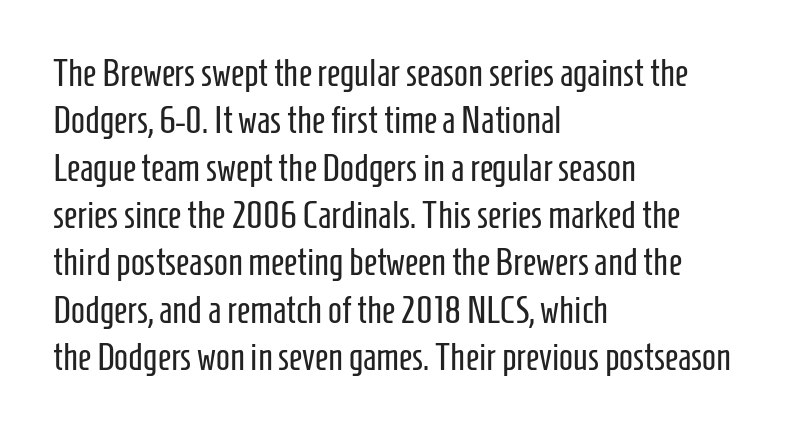
Proportional: the letters do not fall into vertical columns. Descender tails drop into unmarked territory. In CSS terms this would be text-align: left. What stands out about the letter spacing? Nothing — it is the standard amount. Characters remain perfectly vertical along every line.
